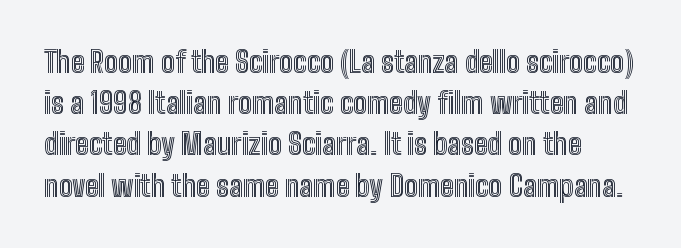
Q: Is the text italic (slanted)? A: No, it is upright.
Q: Is the text underlined? A: No.
Q: Is the spacing between letters normal or unusually wide? A: Normal.
Q: Is the spacing between lines tight, normal or loose? A: Normal.
Q: Width (condensed, normal, or wide)? A: Condensed.
Q: x-height? A: Medium.
Q: Monospaced? A: No.
